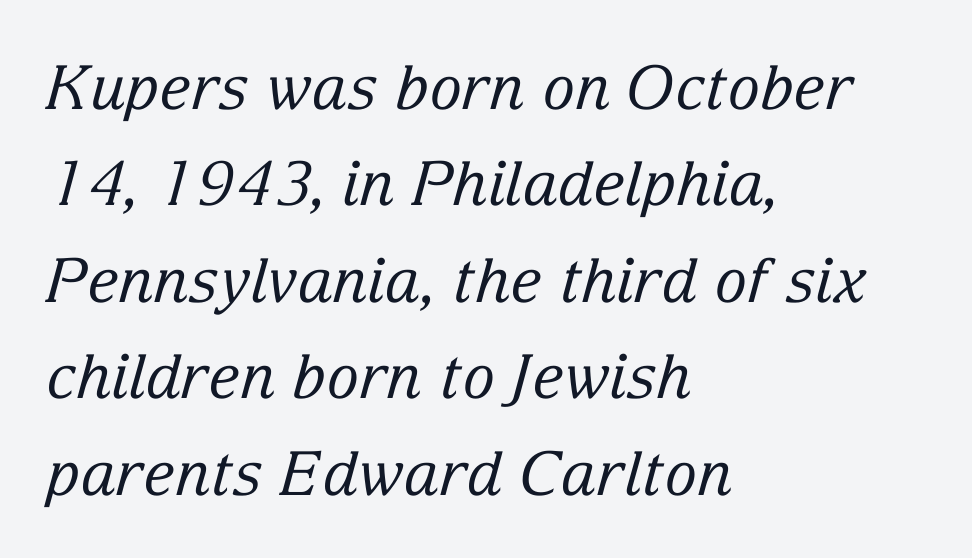
Summary of weight: not heavy and not bold. In terms of letterspacing, this is plain default setting. This sample has the flowing, uneven cadence of proportional lettering. Yep, that's italic — everything's leaning. This is serif lettering, the kind often seen in printed books. Clear beneath every line of the passage.
